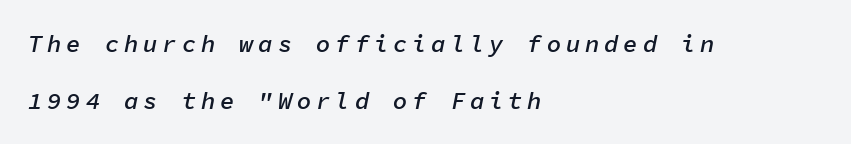
{"italic": "yes", "lean": "right", "slant_degrees": 11, "bold": "semi", "underline": "no", "align": "left", "line_spacing": "loose", "line_spacing_ratio": 2.36, "letter_spacing": "wide", "letter_spacing_em": 0.2, "glyph_px": 24}
